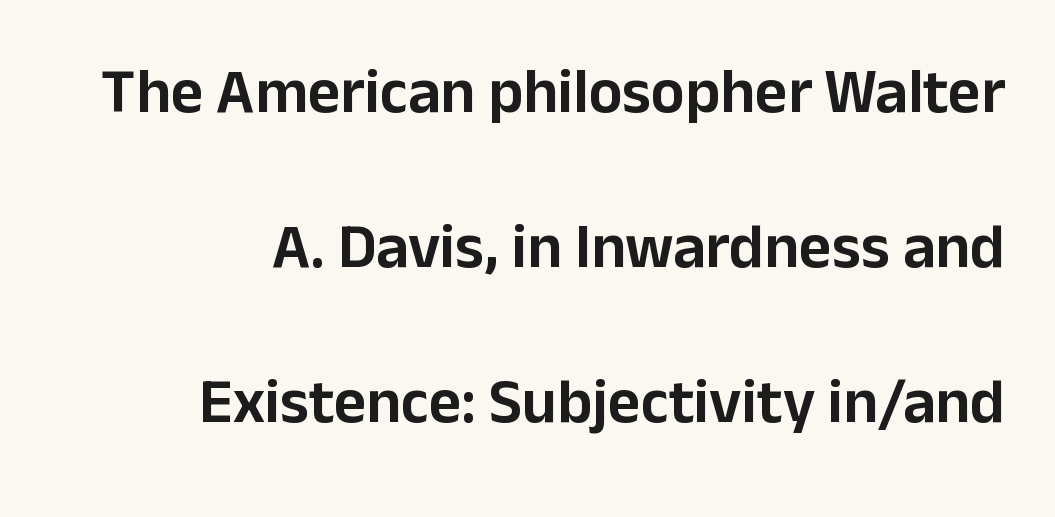
Q: Is the text italic (slanted)? A: No, it is upright.
Q: Is the typeface a serif or a sans-serif typeface? A: Sans-serif.
Q: Is the text underlined? A: No.
Q: How is the paragraph aligned? A: Right-aligned.
Q: Is the spacing between letters normal or unusually wide? A: Normal.
Q: Is the spacing between lines tight, normal or loose? A: Loose.
Q: Width (condensed, normal, or wide)? A: Normal.
Q: Stroke contrast? A: Low.
Q: x-height? A: Medium.
Q: Monospaced? A: No.
